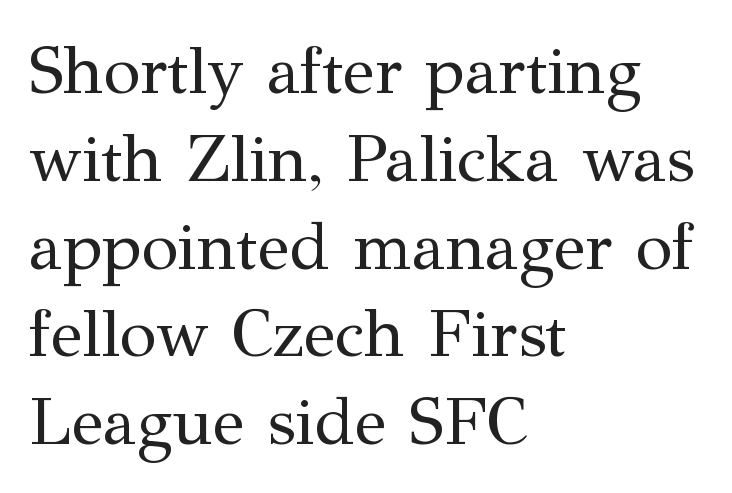
{"serif": "yes", "italic": "no", "bold": "no", "weight": "regular", "width": "normal", "stroke_contrast": "medium", "x_height": "medium", "monospaced": "no", "underline": "no", "align": "left", "line_spacing": "normal", "line_spacing_ratio": 1.31, "letter_spacing": "normal", "letter_spacing_em": 0.0, "glyph_px": 67}
